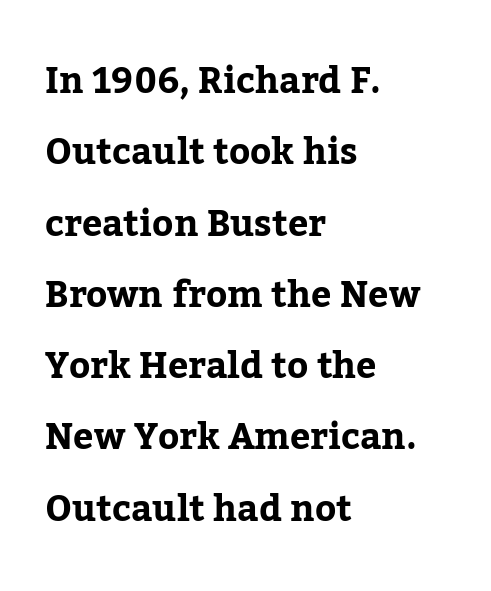
The image shows 36 px bold serif type, upright; set left-aligned, loose line spacing (1.98x), normal letter spacing, not underlined; low stroke contrast and a medium x-height.
